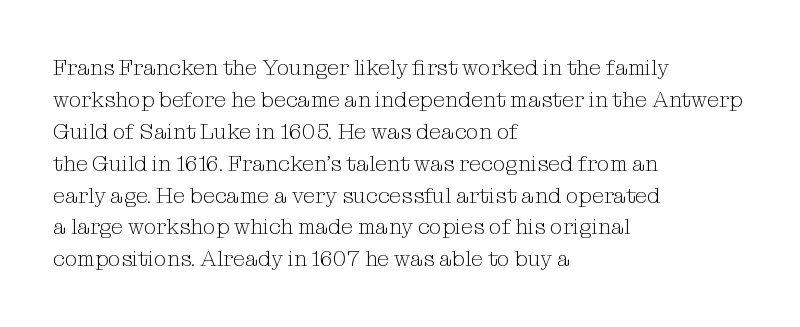
{"italic": "no", "bold": "no", "underline": "no", "align": "left", "line_spacing": "normal", "line_spacing_ratio": 1.45, "letter_spacing": "normal", "letter_spacing_em": 0.0, "glyph_px": 22}
